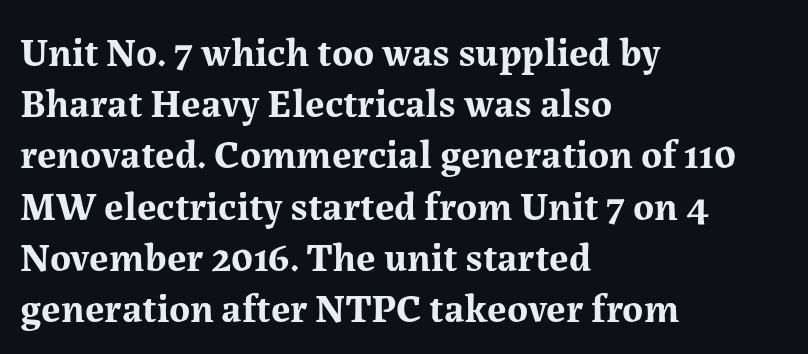
Lines of text with bare space underneath. A typesetter would mark this as roman, not italic. These words are printed bold, with thick strokes throughout. Here the designer chose a conventional face with non-uniform glyph widths. Baseline-to-baseline distance is the conventional proportion of letter height. The typesetter chose a ragged-right arrangement here.
